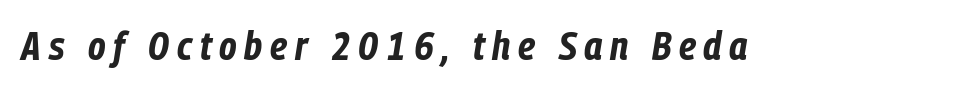
{"italic": "yes", "lean": "right", "slant_degrees": 9, "bold": "yes", "weight": "bold", "width": "condensed", "stroke_contrast": "low", "x_height": "medium", "monospaced": "no", "underline": "no", "glyph_px": 40}
